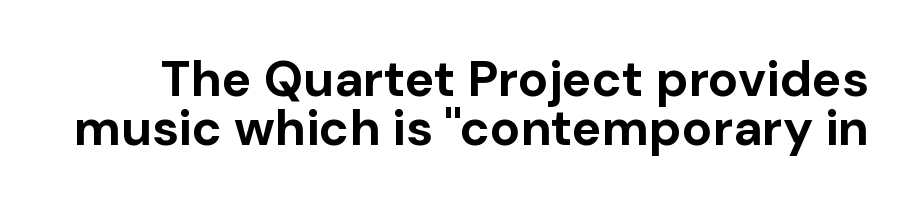
Q: Is the text bold? A: Yes.
Q: Is the text italic (slanted)? A: No, it is upright.
Q: Is the typeface a serif or a sans-serif typeface? A: Sans-serif.
Q: Is the text underlined? A: No.
Q: Is the spacing between letters normal or unusually wide? A: Normal.
Q: Is the spacing between lines tight, normal or loose? A: Tight.
Q: Width (condensed, normal, or wide)? A: Normal.
Q: Stroke contrast? A: Low.
Q: x-height? A: Medium.
Q: Monospaced? A: No.
